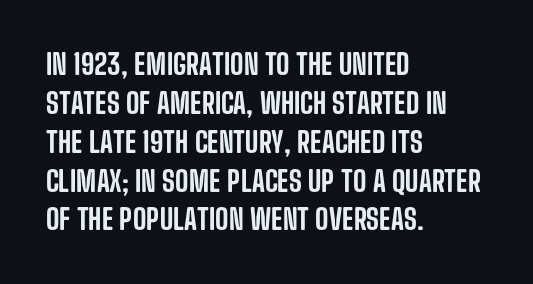
Check where the strokes stop: nothing finishes them off — pure sans. The string is rendered with underlining switched off. Caption: multi-line text, flush left, ragged right. A typesetter would call this proportional, since set widths differ per character.
